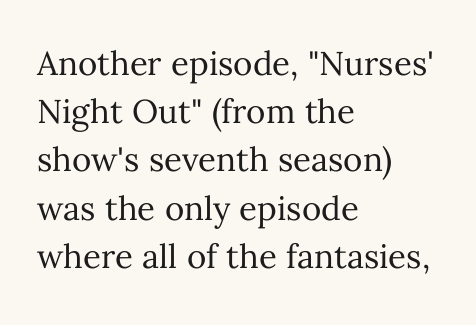
Horizontal alignment here is leftward, the default for most running prose. The font sits on the lighter half of the weight spectrum, regular included. This block has exactly the height ordinary leading produces. Proportional: the letters do not fall into vertical columns. Posture: straight, roman, zero tilt.
